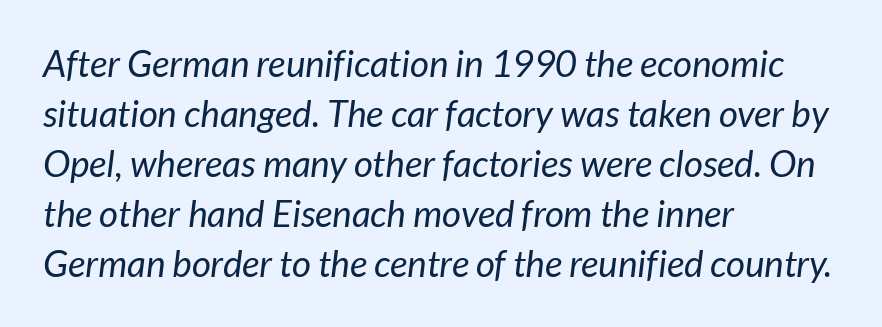
The baseline area is clear. The strokes are not fattened; the text isn't bold. The letters advance in unequal steps, a hallmark of proportional type. This sample uses a sans-serif face. Each word holds together tightly as a unit, with standard inter-letter gaps.
